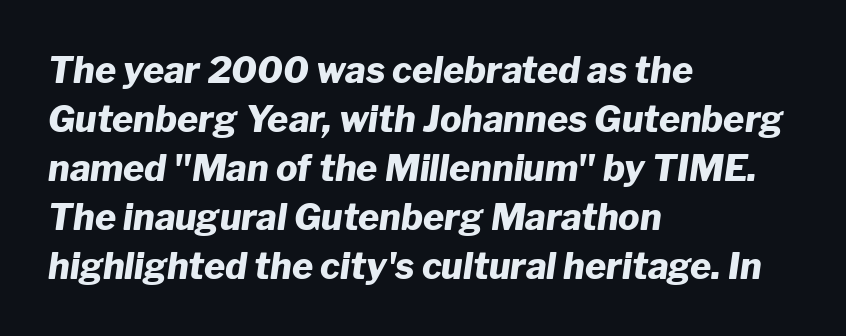
This sample uses plain, unmodified letter spacing. Unmarked baselines from the first word to the last. Note the varied advance widths — an 'i' is clearly narrower than an 'm'. Notice how thick the strokes are: this is what a full bold looks like. Normally led — the rows are evenly, conventionally spaced.
